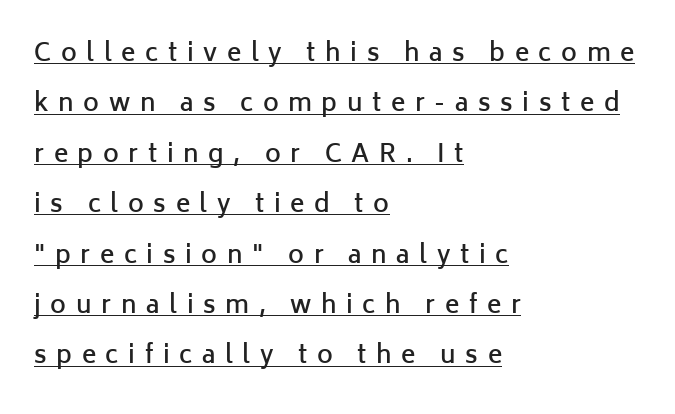
The image shows 24 px text type, upright; set left-aligned, loose line spacing (2.1x), unusually wide letter spacing (+0.4 em), underlined.
